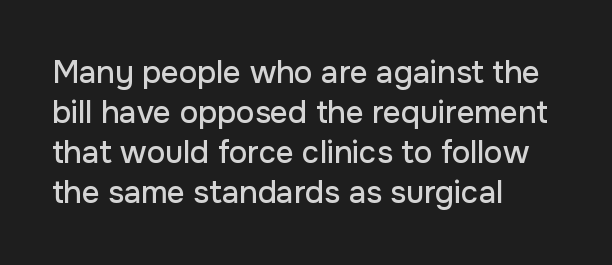
Ordinary non-slanted type is in use. Check under the words: just untouched page. Which margin do the lines hug? The left one — the right edge is uneven. A typesetter would call this zero additional tracking. The lines sit at an ordinary, default distance from one another. Each letter keeps its own natural width here, so spacing adapts to shape.
